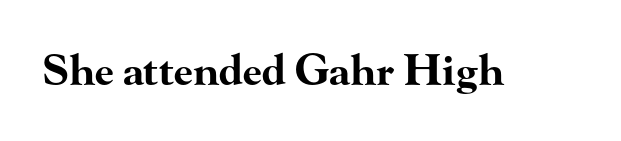
{"serif": "yes", "italic": "no", "bold": "yes", "weight": "bold", "width": "wide", "stroke_contrast": "high", "x_height": "small", "monospaced": "no", "underline": "no", "letter_spacing": "normal", "letter_spacing_em": 0.0, "glyph_px": 42}
